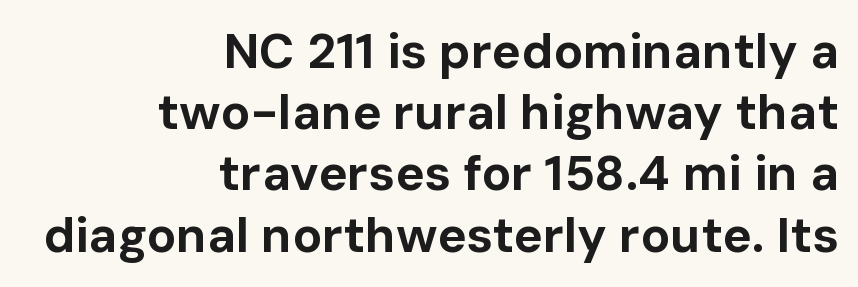
The image shows 49 px bold sans-serif type, upright; set right-aligned, normal line spacing (1.25x), normal letter spacing, not underlined; low stroke contrast and a medium x-height.
